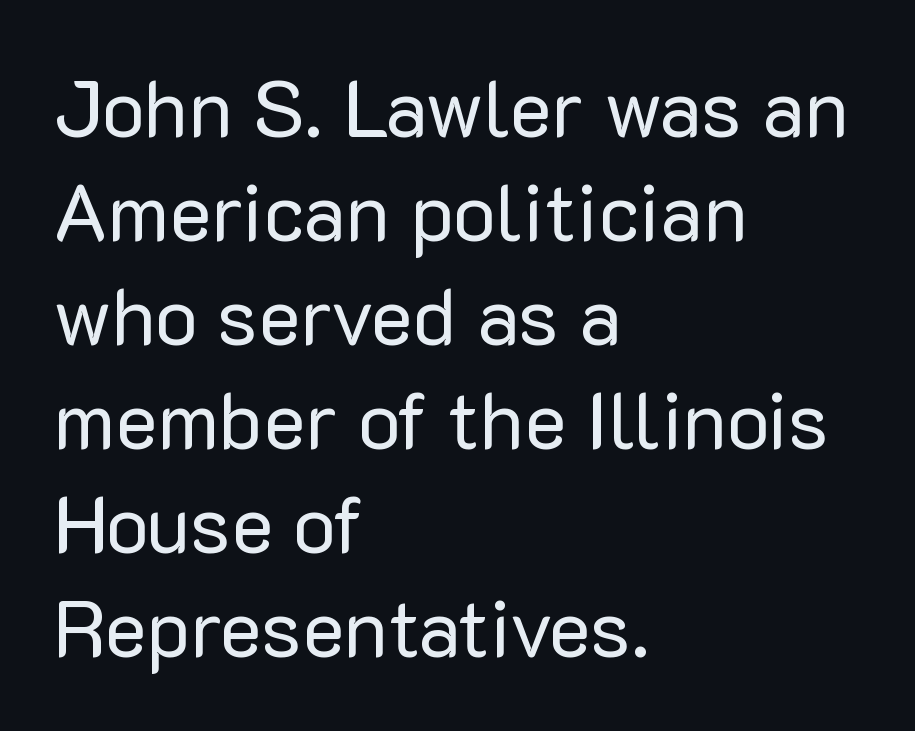
{"serif": "no", "italic": "no", "bold": "no", "weight": "regular", "width": "normal", "stroke_contrast": "low", "x_height": "medium", "monospaced": "no", "underline": "no", "align": "left", "line_spacing": "normal", "line_spacing_ratio": 1.3, "letter_spacing": "normal", "letter_spacing_em": 0.0, "glyph_px": 80}
